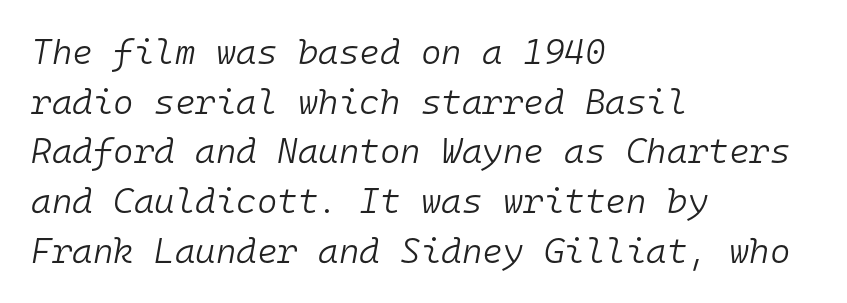
Q: Is the text bold? A: No.
Q: Is the text italic (slanted)? A: Yes, it leans right by about 10 degrees.
Q: Is the text underlined? A: No.
Q: How is the paragraph aligned? A: Left-aligned.
Q: Is the spacing between letters normal or unusually wide? A: Normal.
Q: Is the spacing between lines tight, normal or loose? A: Normal.
Q: Width (condensed, normal, or wide)? A: Normal.
Q: Stroke contrast? A: Low.
Q: x-height? A: Medium.
Q: Monospaced? A: Yes.
